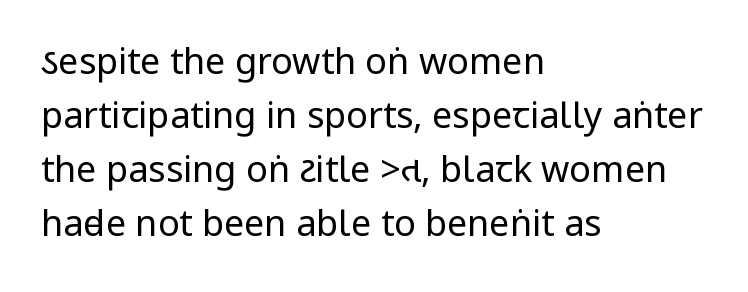
Weight: regular or lighter. Regarding serifs, this sample does without them. Tall strokes in this sample are plumb rather than angled. Rows of type keep a routine distance in the vertical direction. Check the space under the baseline: it is left empty. Compared with typical body copy, the letter spacing here is the same.
